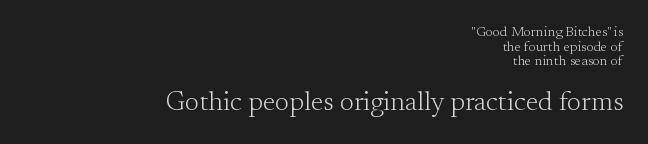
The image shows 27 px text type, upright; set right-aligned, tight line spacing (1.04x), normal letter spacing, not underlined; the second (bottom) block is 1.93x larger.
